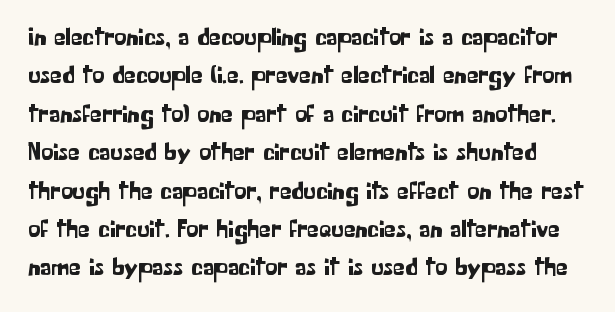
The strip under each line holds only bare page. This rendering leaves character spacing at its baseline value. A typesetter would call this leading conventional body-copy spacing. The type sits square on the baseline with zero lean.
